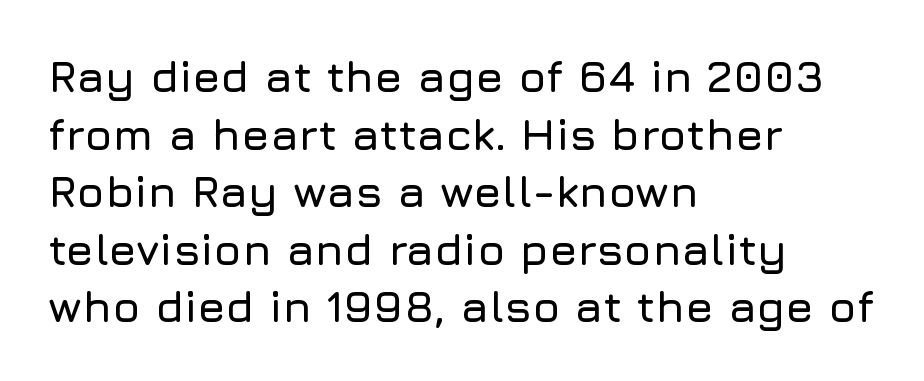
Q: Is the text italic (slanted)? A: No, it is upright.
Q: Is the typeface a serif or a sans-serif typeface? A: Sans-serif.
Q: Is the text underlined? A: No.
Q: How is the paragraph aligned? A: Left-aligned.
Q: Is the spacing between letters normal or unusually wide? A: Normal.
Q: Is the spacing between lines tight, normal or loose? A: Normal.
Q: Width (condensed, normal, or wide)? A: Normal.
Q: Stroke contrast? A: Low.
Q: x-height? A: Medium.
Q: Monospaced? A: No.
